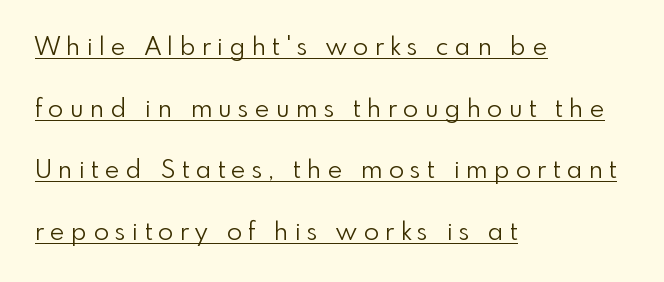
{"italic": "no", "bold": "no", "underline": "yes", "align": "left", "line_spacing": "loose", "line_spacing_ratio": 2.47, "letter_spacing": "wide", "letter_spacing_em": 0.26, "glyph_px": 25}
